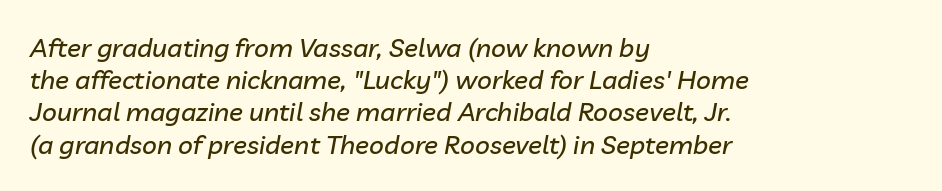
{"italic": "yes", "lean": "right", "slant_degrees": 10, "underline": "no", "align": "left", "line_spacing_ratio": 1.24, "letter_spacing": "normal", "letter_spacing_em": 0.0, "glyph_px": 26}
